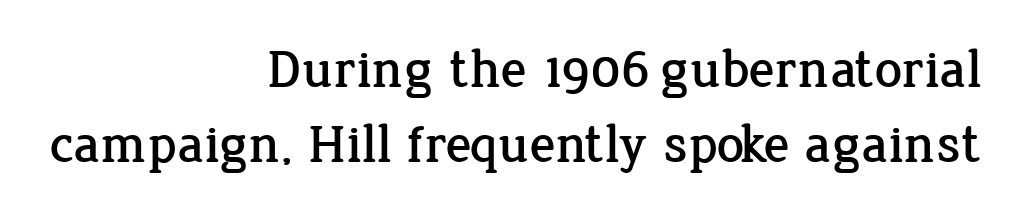
The image shows 54 px serif type, upright; set right-aligned, normal line spacing (1.39x), normal letter spacing, not underlined; low stroke contrast and a medium x-height.
